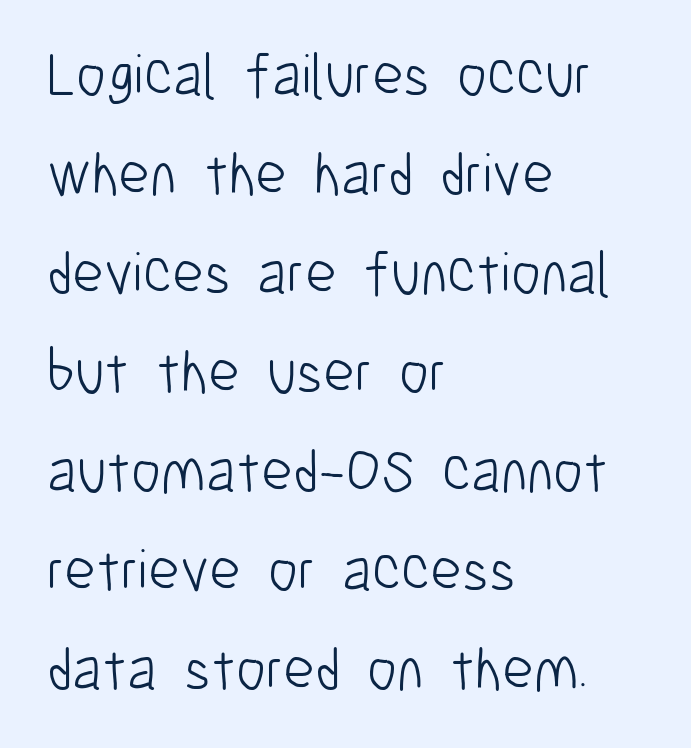
Q: Is the text bold? A: No.
Q: Is the text italic (slanted)? A: No, it is upright.
Q: Is the typeface a serif or a sans-serif typeface? A: Sans-serif.
Q: Is the text underlined? A: No.
Q: How is the paragraph aligned? A: Left-aligned.
Q: Is the spacing between letters normal or unusually wide? A: Normal.
Q: Is the spacing between lines tight, normal or loose? A: Normal.
Q: Width (condensed, normal, or wide)? A: Condensed.
Q: Stroke contrast? A: Low.
Q: x-height? A: Medium.
Q: Monospaced? A: No.
